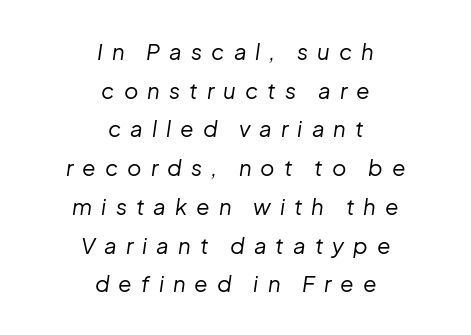
The image shows 22 px text type, italic (leaning right); set centered, line spacing 1.76x, unusually wide letter spacing (+0.41 em), not underlined.
